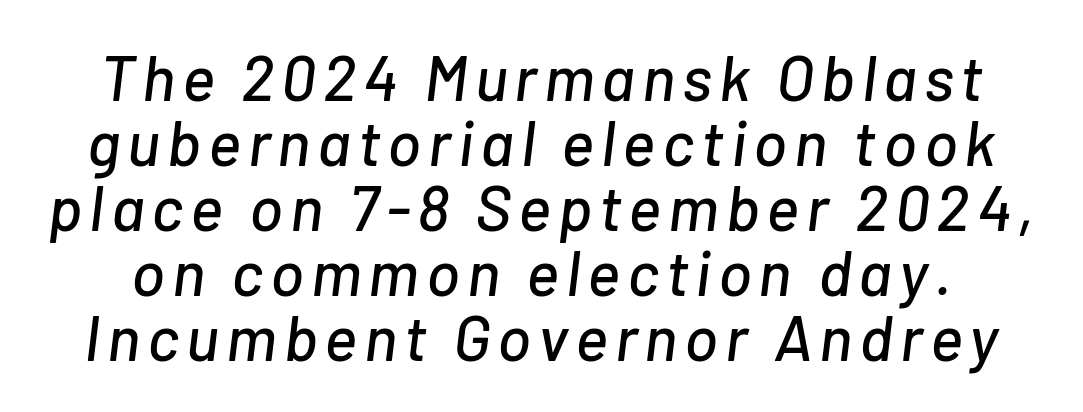
The image shows 63 px text type, italic (leaning right); set tight line spacing (1.03x), not underlined; low stroke contrast and a medium x-height.
